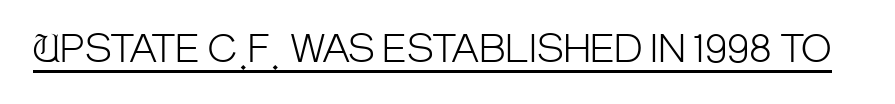
The image shows 37 px light, condensed sans-serif type, upright; set normal letter spacing, underlined; low stroke contrast and a large x-height.
